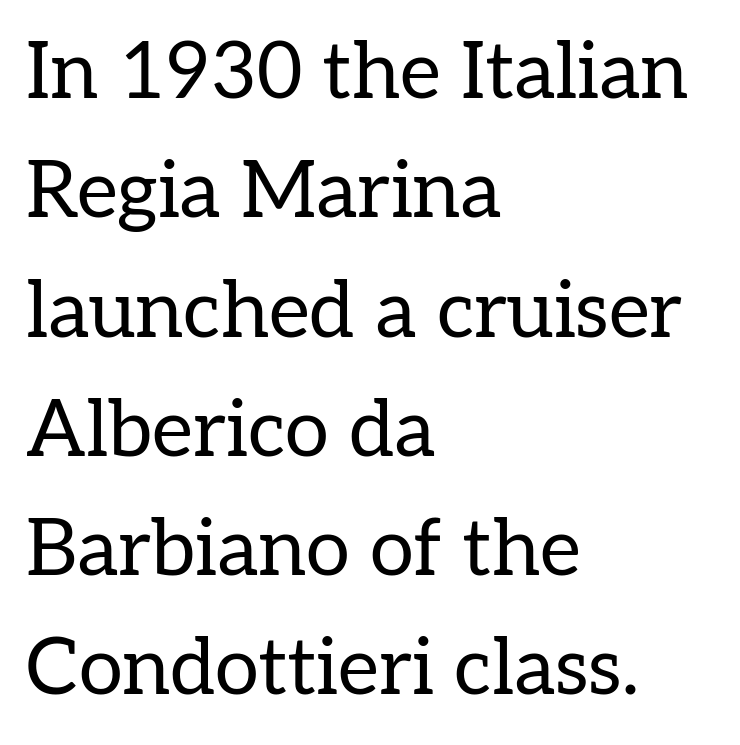
Descender tails drop into unmarked territory. Here the designer chose a conventional face with non-uniform glyph widths. This sample uses an upright cut, with every glyph sitting square on the baseline. Short and long lines alike share a common starting point at left. Compared with typical body copy, the letter spacing here is the same.
